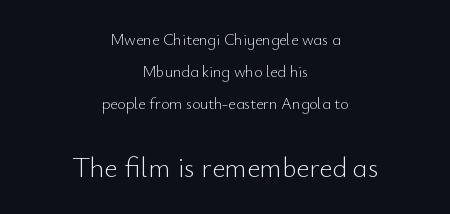
Q: Is the text bold? A: No.
Q: Is the text italic (slanted)? A: No, it is upright.
Q: Is the typeface a serif or a sans-serif typeface? A: Sans-serif.
Q: Is the text underlined? A: No.
Q: How is the paragraph aligned? A: Centered.
Q: Is the spacing between letters normal or unusually wide? A: Normal.
Q: Is the spacing between lines tight, normal or loose? A: Loose.
Q: Which block of text is set in a larger size, the first (top) or the second (bottom)? A: The second (bottom) one.
Q: Width (condensed, normal, or wide)? A: Normal.
Q: Stroke contrast? A: Low.
Q: x-height? A: Small.
Q: Monospaced? A: No.
